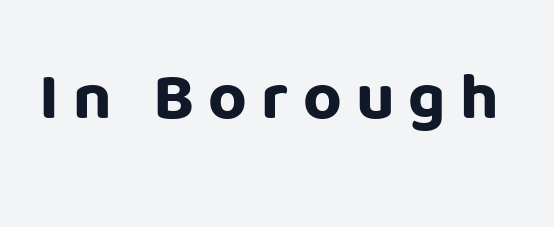
{"serif": "no", "italic": "no", "bold": "yes", "weight": "bold", "width": "normal", "stroke_contrast": "low", "x_height": "large", "monospaced": "no", "underline": "no", "letter_spacing": "wide", "letter_spacing_em": 0.21, "glyph_px": 67}
